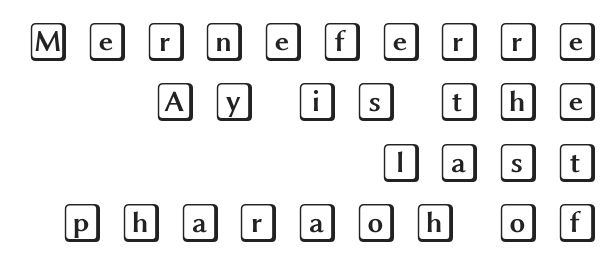
Loose tracking; the words dissolve into strings of separated letters. Compared with typical paragraphs, the rows here are spaced about the same. The type sits square on the baseline with zero lean. Each row of text sits above clean, open space. Caption: multi-line text, flush right, ragged left.
